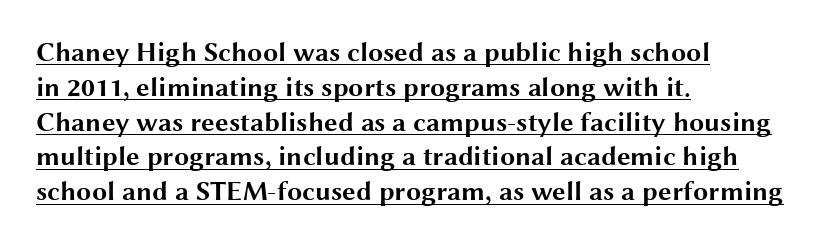
Q: Is the text bold? A: Yes.
Q: Is the text italic (slanted)? A: No, it is upright.
Q: Is the text underlined? A: Yes.
Q: How is the paragraph aligned? A: Left-aligned.
Q: Is the spacing between letters normal or unusually wide? A: Normal.
Q: Is the spacing between lines tight, normal or loose? A: Normal.
